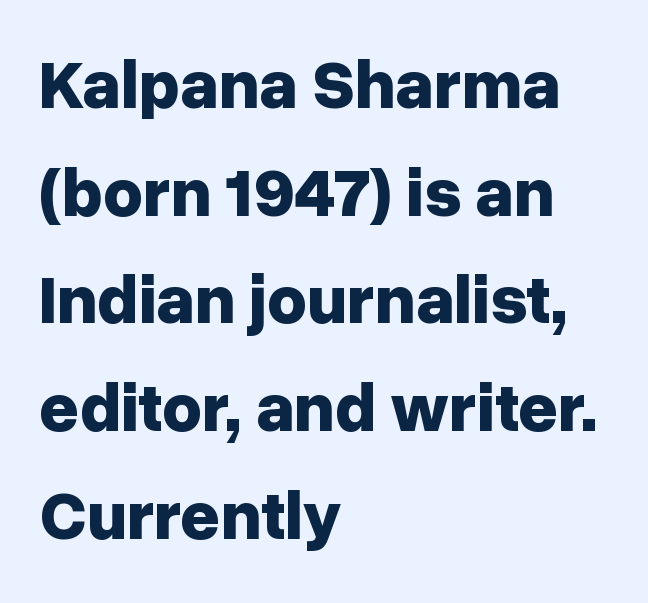
{"serif": "no", "italic": "no", "bold": "yes", "weight": "bold", "width": "normal", "stroke_contrast": "low", "x_height": "medium", "monospaced": "no", "underline": "no", "align": "left", "line_spacing": "normal", "line_spacing_ratio": 1.56, "letter_spacing": "normal", "letter_spacing_em": 0.0, "glyph_px": 69}
